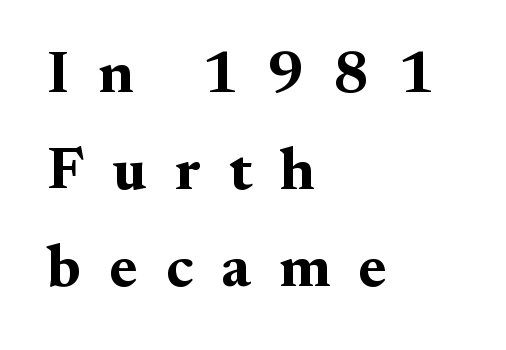
{"serif": "yes", "italic": "no", "bold": "yes", "weight": "bold", "width": "normal", "stroke_contrast": "medium", "x_height": "small", "monospaced": "no", "underline": "no", "align": "left", "line_spacing": "normal", "line_spacing_ratio": 1.62, "letter_spacing": "wide", "letter_spacing_em": 0.47, "glyph_px": 60}
